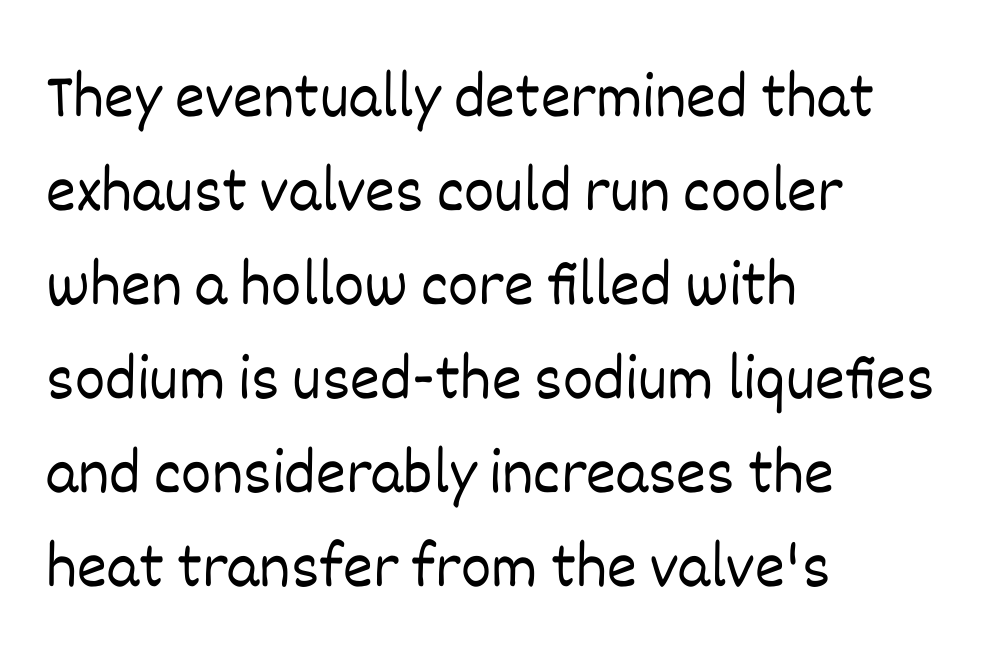
Q: Is the text bold? A: No.
Q: Is the text italic (slanted)? A: No, it is upright.
Q: Is the text underlined? A: No.
Q: How is the paragraph aligned? A: Left-aligned.
Q: Is the spacing between letters normal or unusually wide? A: Normal.
Q: Is the spacing between lines tight, normal or loose? A: Normal.
Q: Width (condensed, normal, or wide)? A: Normal.
Q: Stroke contrast? A: Low.
Q: x-height? A: Large.
Q: Monospaced? A: No.
